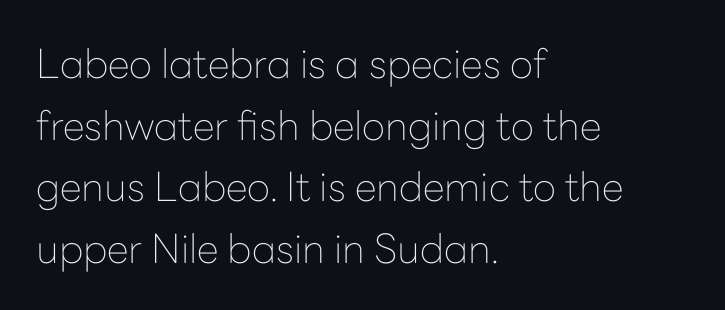
{"serif": "no", "italic": "no", "bold": "no", "weight": "thin", "width": "normal", "stroke_contrast": "low", "x_height": "medium", "monospaced": "no", "underline": "no", "align": "left", "line_spacing": "normal", "line_spacing_ratio": 1.54, "letter_spacing": "normal", "letter_spacing_em": 0.0, "glyph_px": 40}
